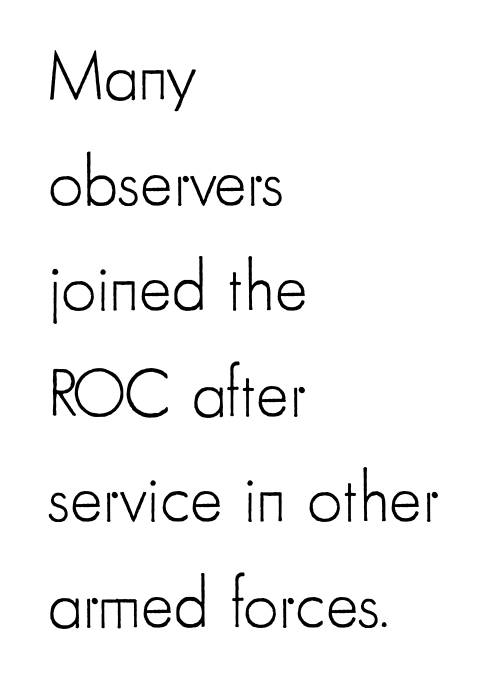
The gap between lines stays unmarked. Interline gaps are of average width in this sample. Notice how the stems are strictly vertical — no italics here. These lines are rendered in a variable-pitch font. Weight class: somewhere from thin through regular. The lines in this sample share a left origin and differ only in where they stop.
